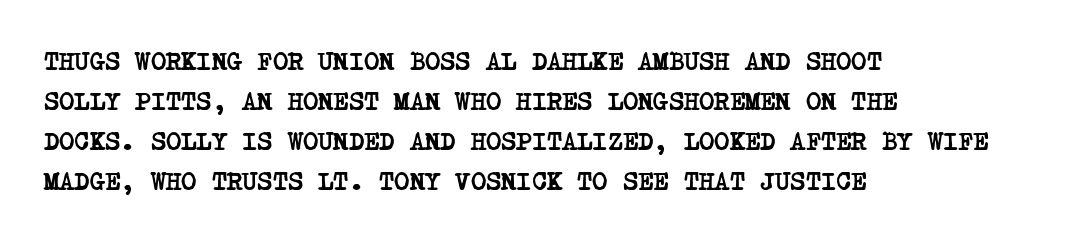
Between one letter and the next there's only the usual sliver of space. Students, observe: this is what conventionally led text looks like. The strokes are fattened all the way to bold. The text block is weighted toward the left margin, trailing off unevenly rightward. The area under the type is left untouched.
